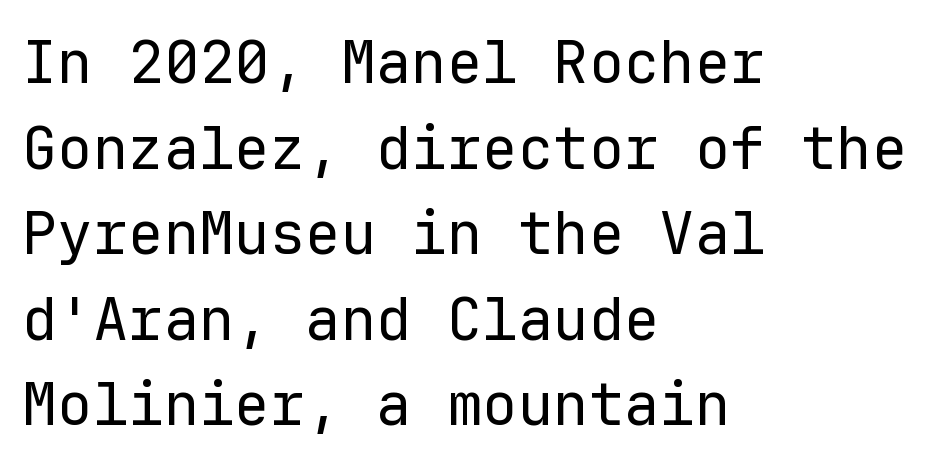
Spacing between characters is what you'd get straight out of the box. This is not heavy type; no bold has been used. The lettering holds an erect, upright posture throughout. Summary of vertical rhythm: regular, with standard interline spacing. Underlining? Definitely not there.
